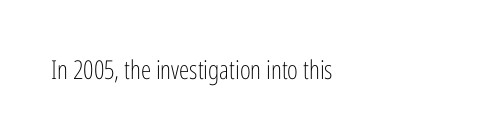
The image shows 26 px text type, upright; set left-aligned, normal letter spacing, not underlined.
